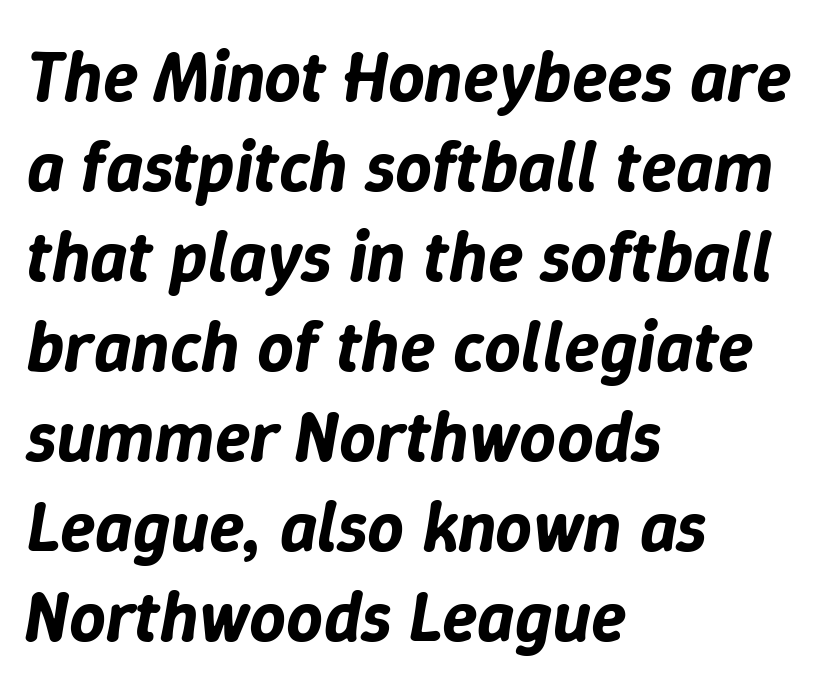
Q: Is the text italic (slanted)? A: Yes, it leans right by about 9 degrees.
Q: Is the text underlined? A: No.
Q: How is the paragraph aligned? A: Left-aligned.
Q: Is the spacing between letters normal or unusually wide? A: Normal.
Q: Is the spacing between lines tight, normal or loose? A: Normal.
Q: Width (condensed, normal, or wide)? A: Normal.
Q: Stroke contrast? A: Low.
Q: x-height? A: Medium.
Q: Monospaced? A: No.
